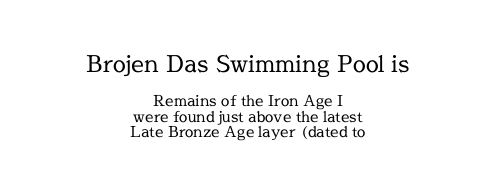
This sample trades vertical openness for compactness between lines. Glance below the letters and you will spot only blank space. A centered setting, common on invitations and titles, is used for this passage. Italic: no, the glyphs are upright roman.
